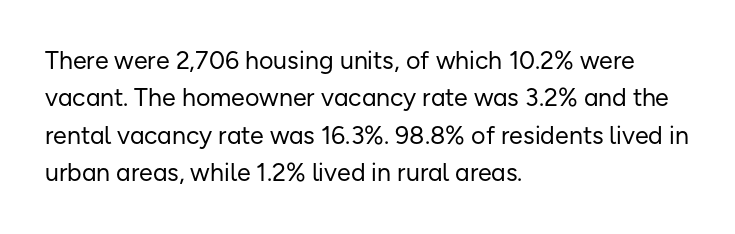
{"italic": "no", "bold": "no", "underline": "no", "align": "left", "line_spacing": "normal", "line_spacing_ratio": 1.5, "letter_spacing": "normal", "letter_spacing_em": 0.0, "glyph_px": 25}
